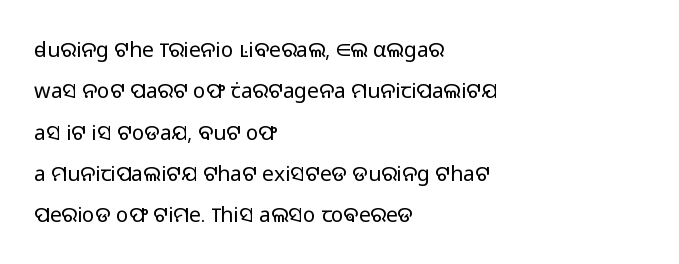
The image shows 21 px text type, upright; set left-aligned, loose line spacing (1.97x), normal letter spacing, not underlined.
